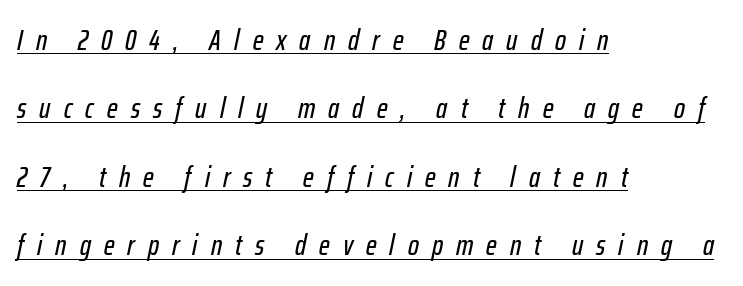
The image shows 29 px condensed type, italic (leaning right); set left-aligned, loose line spacing (2.36x), unusually wide letter spacing (+0.45 em), underlined; low stroke contrast and a medium x-height.
